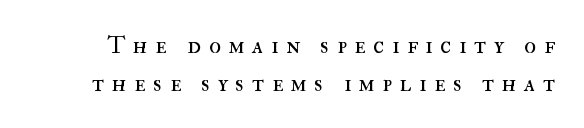
The image shows 25 px text type, upright; set normal line spacing (1.51x), unusually wide letter spacing (+0.3 em), not underlined.
